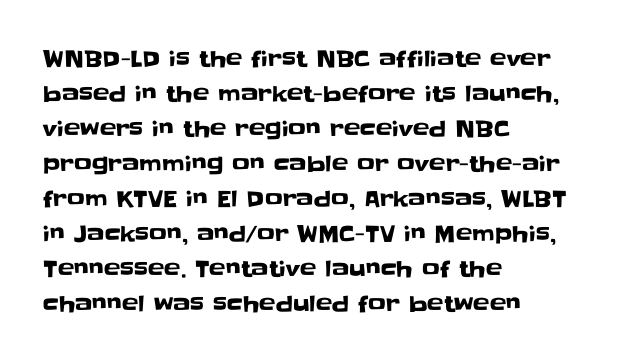
The image shows 22 px text type, upright; set left-aligned, normal line spacing (1.59x), normal letter spacing, not underlined.
